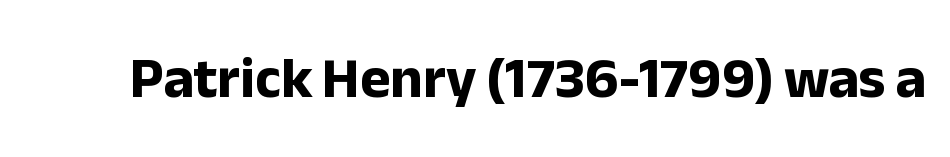
The image shows 58 px bold sans-serif type, upright; set normal letter spacing, not underlined; low stroke contrast and a medium x-height.
